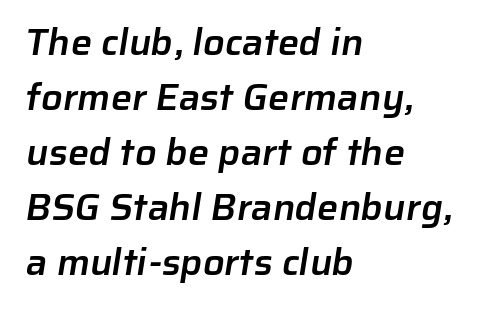
Q: Is the text bold? A: Semi-bold.
Q: Is the typeface a serif or a sans-serif typeface? A: Sans-serif.
Q: Is the text underlined? A: No.
Q: How is the paragraph aligned? A: Left-aligned.
Q: Is the spacing between letters normal or unusually wide? A: Normal.
Q: Is the spacing between lines tight, normal or loose? A: Normal.
Q: Width (condensed, normal, or wide)? A: Normal.
Q: Stroke contrast? A: Low.
Q: x-height? A: Medium.
Q: Monospaced? A: No.
